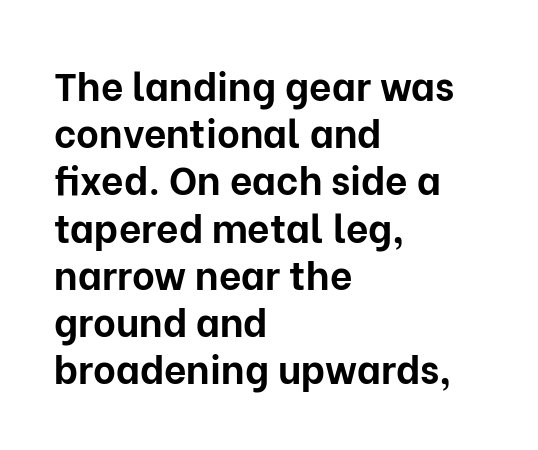
{"serif": "no", "italic": "no", "bold": "yes", "weight": "bold", "width": "normal", "stroke_contrast": "low", "x_height": "medium", "monospaced": "no", "underline": "no", "align": "left", "line_spacing_ratio": 1.21, "letter_spacing": "normal", "letter_spacing_em": 0.0, "glyph_px": 39}
